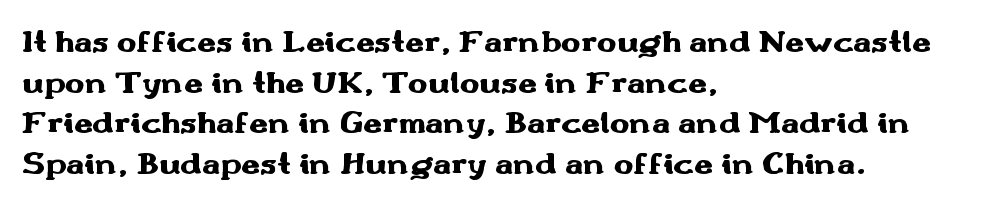
Descenders are the only things crossing below the line. Each glyph is drawn with heavy, bold strokes. Standard letterfit; no display-style spreading of the glyphs. Serif or sans? Sans — the stroke terminals are bare.
